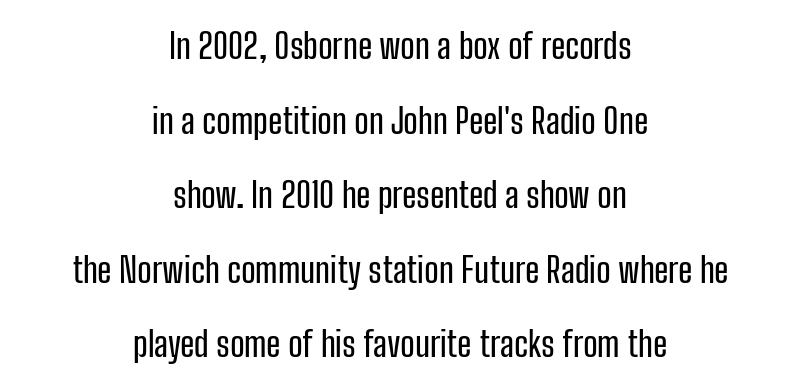
{"serif": "no", "italic": "no", "width": "condensed", "stroke_contrast": "low", "x_height": "medium", "monospaced": "no", "underline": "no", "align": "center", "line_spacing": "loose", "line_spacing_ratio": 2.13, "letter_spacing": "normal", "letter_spacing_em": 0.0, "glyph_px": 35}
